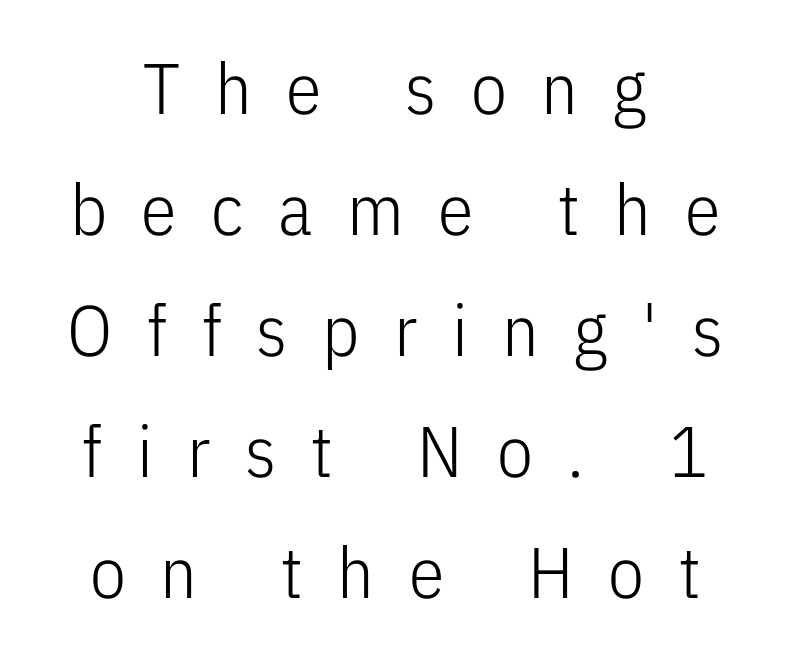
{"serif": "no", "italic": "no", "bold": "no", "weight": "light", "width": "condensed", "stroke_contrast": "low", "x_height": "medium", "monospaced": "no", "underline": "no", "line_spacing": "normal", "line_spacing_ratio": 1.68, "letter_spacing": "wide", "letter_spacing_em": 0.48, "glyph_px": 72}
